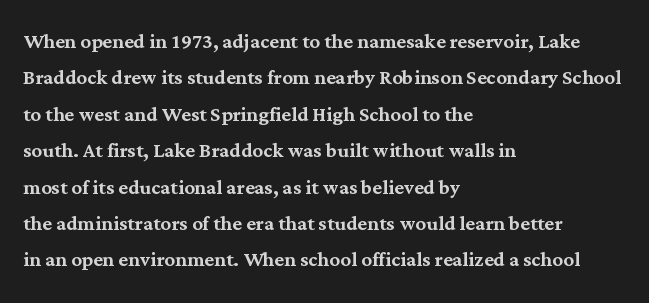
Each line starts at the same left margin while the right side varies. There is no visible air inserted between adjacent glyphs. Baseline-to-baseline distance is the conventional proportion of letter height. No italicization has been applied; the sample stays upright.
